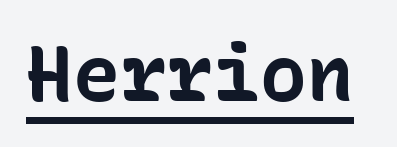
Note the uniform advance width — an 'i' takes as much space as an 'm'. A typesetter would label this face a sans. The letters are bold, with thick, heavy strokes. The typography opts for an upright posture over an oblique one. This sample carries an underscore along the baseline area. Here the glyphs are tracked normally, forming tight word shapes.
